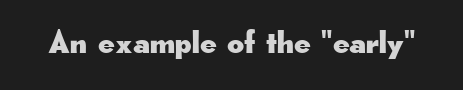
The image shows 33 px wide sans-serif type, upright; set normal letter spacing, not underlined; low stroke contrast and a small x-height.
